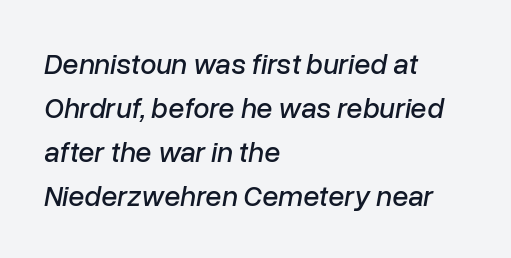
The image shows 29 px text type, italic (leaning right); set left-aligned, normal line spacing (1.52x), normal letter spacing, not underlined; low stroke contrast and a medium x-height.
